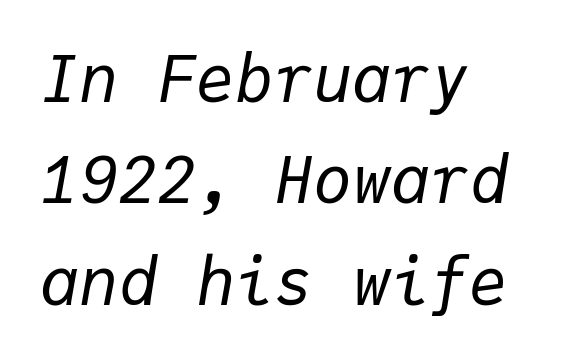
Q: Is the text bold? A: No.
Q: Is the text italic (slanted)? A: Yes, it leans right by about 9 degrees.
Q: Is the text underlined? A: No.
Q: How is the paragraph aligned? A: Left-aligned.
Q: Is the spacing between letters normal or unusually wide? A: Normal.
Q: Is the spacing between lines tight, normal or loose? A: Normal.
Q: Width (condensed, normal, or wide)? A: Normal.
Q: Stroke contrast? A: Low.
Q: x-height? A: Medium.
Q: Monospaced? A: Yes.
